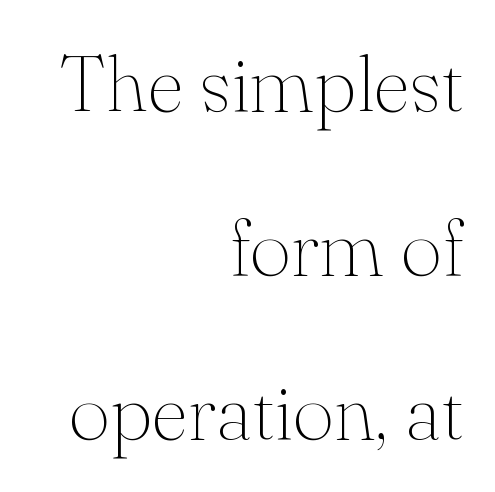
The image shows 80 px thin serif type, upright; set right-aligned, loose line spacing (2.05x), normal letter spacing, not underlined; medium stroke contrast and a small x-height.
